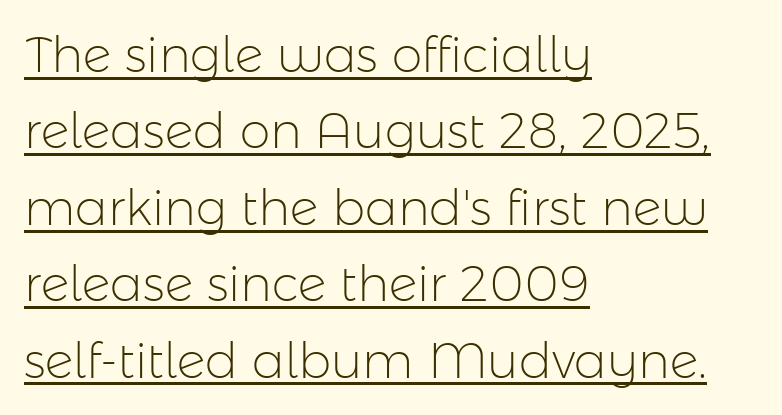
{"serif": "no", "italic": "no", "bold": "no", "weight": "light", "width": "normal", "stroke_contrast": "low", "x_height": "medium", "monospaced": "no", "underline": "yes", "align": "left", "line_spacing": "normal", "line_spacing_ratio": 1.56, "letter_spacing": "normal", "letter_spacing_em": 0.0, "glyph_px": 49}
